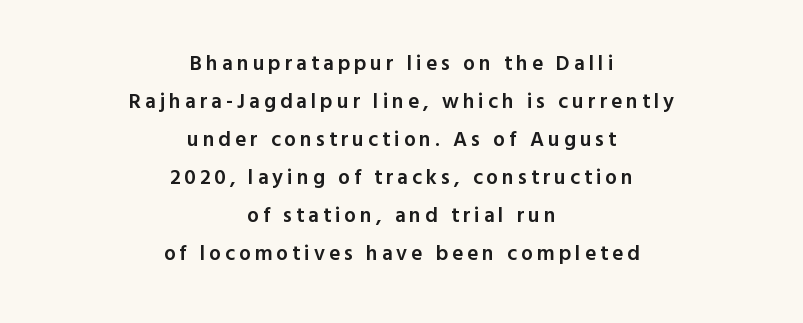
Q: Is the text bold? A: Semi-bold.
Q: Is the text italic (slanted)? A: No, it is upright.
Q: Is the text underlined? A: No.
Q: How is the paragraph aligned? A: Centered.
